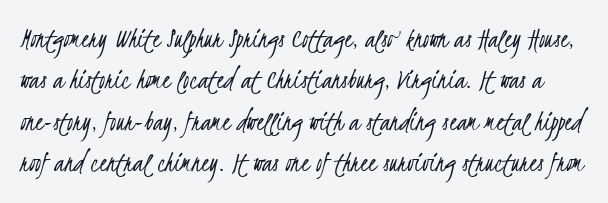
{"serif": "no", "bold": "no", "weight": "light", "width": "condensed", "stroke_contrast": "low", "x_height": "small", "monospaced": "no", "underline": "no", "line_spacing": "normal", "line_spacing_ratio": 1.38, "letter_spacing": "normal", "letter_spacing_em": 0.0, "glyph_px": 30}
